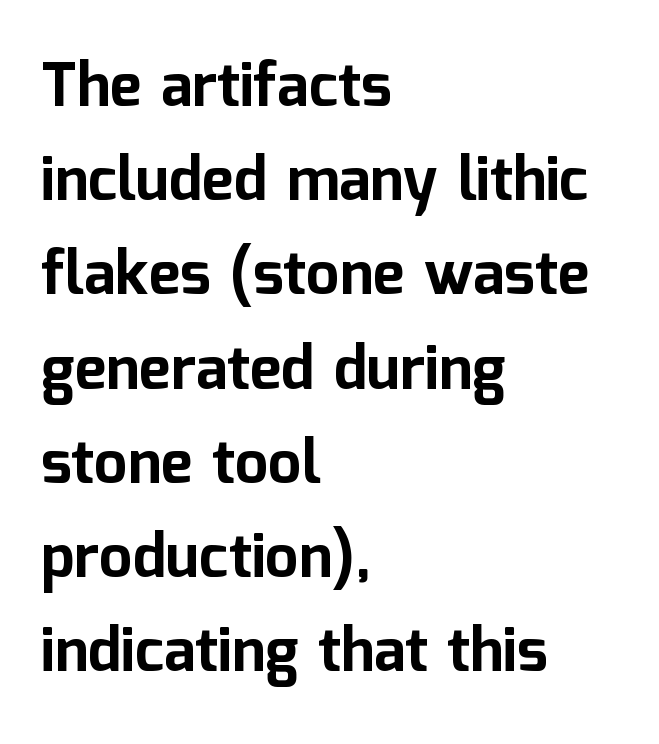
Between one letter and the next there's only the usual sliver of space. The font family rendered here belongs to the sans-serif group. A typesetter would call this proportional, since set widths differ per character. The rows are spaced the way most documents space them. The paragraph shown leans on its left margin. In terms of weight, the rendering is a true, heavy bold.
